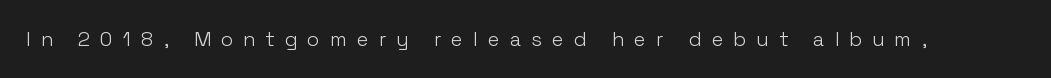
This rendering widens character spacing well past its baseline value. A roman cut, with each character standing at attention. Underline: absent. Unbolded letterforms with no extra heft.
